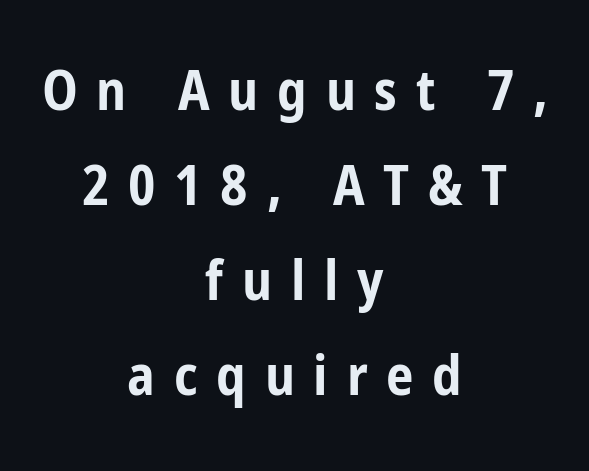
The image shows 55 px bold, condensed sans-serif type, upright; set centered, line spacing 1.73x, unusually wide letter spacing (+0.34 em), not underlined; low stroke contrast and a medium x-height.
